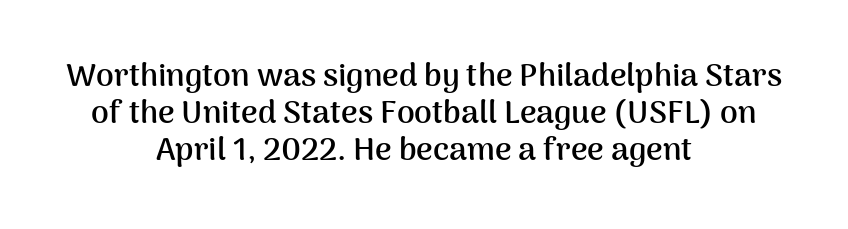
{"serif": "no", "italic": "no", "bold": "yes", "weight": "semibold", "width": "normal", "stroke_contrast": "medium", "x_height": "medium", "monospaced": "no", "underline": "no", "align": "center", "line_spacing": "tight", "line_spacing_ratio": 1.15, "letter_spacing": "normal", "letter_spacing_em": 0.0, "glyph_px": 32}
